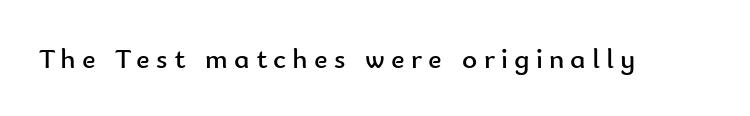
{"serif": "no", "italic": "no", "bold": "no", "weight": "regular", "width": "normal", "stroke_contrast": "low", "x_height": "small", "monospaced": "no", "underline": "no", "letter_spacing": "wide", "letter_spacing_em": 0.21, "glyph_px": 29}
